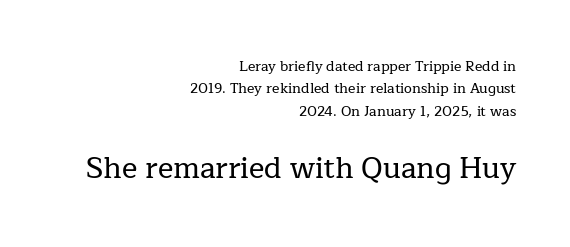
{"serif": "yes", "italic": "no", "width": "normal", "stroke_contrast": "low", "x_height": "medium", "monospaced": "no", "underline": "no", "align": "right", "line_spacing": "normal", "line_spacing_ratio": 1.59, "letter_spacing": "normal", "letter_spacing_em": 0.0, "larger_block": "second", "size_ratio": 2.07, "glyph_px": 29}
